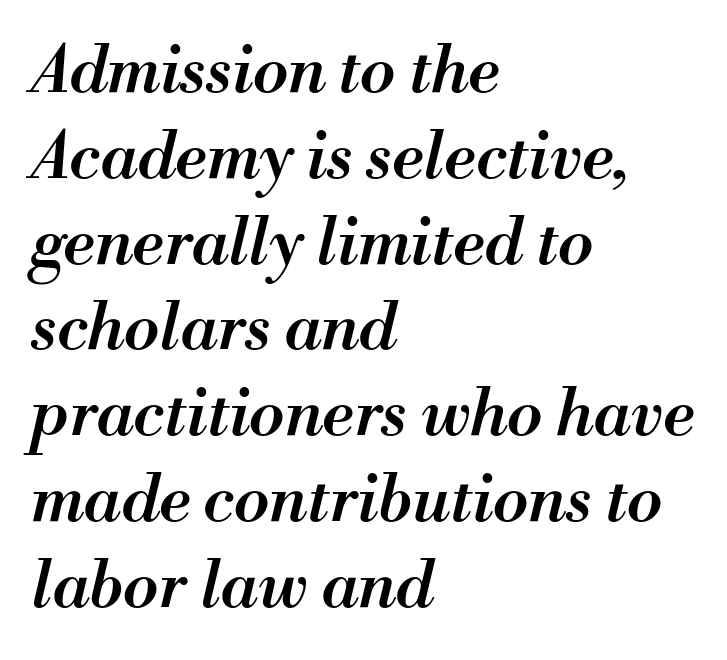
Q: Is the text bold? A: Semi-bold.
Q: Is the text italic (slanted)? A: Yes, it leans right by about 13 degrees.
Q: Is the text underlined? A: No.
Q: How is the paragraph aligned? A: Left-aligned.
Q: Is the spacing between letters normal or unusually wide? A: Normal.
Q: Is the spacing between lines tight, normal or loose? A: Normal.
Q: Width (condensed, normal, or wide)? A: Normal.
Q: Stroke contrast? A: Medium.
Q: x-height? A: Small.
Q: Monospaced? A: No.
